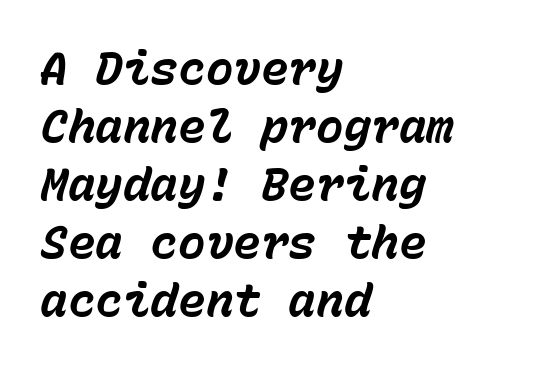
Q: Is the text bold? A: Yes.
Q: Is the text italic (slanted)? A: Yes, it leans right by about 15 degrees.
Q: Is the text underlined? A: No.
Q: How is the paragraph aligned? A: Left-aligned.
Q: Is the spacing between letters normal or unusually wide? A: Normal.
Q: Is the spacing between lines tight, normal or loose? A: Normal.
Q: Width (condensed, normal, or wide)? A: Normal.
Q: Stroke contrast? A: Low.
Q: x-height? A: Medium.
Q: Monospaced? A: Yes.
